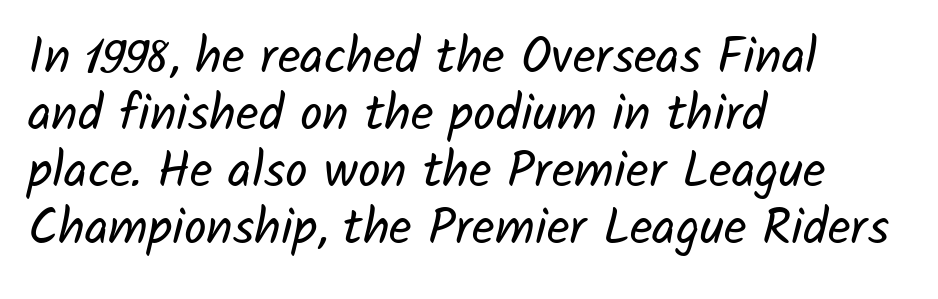
{"serif": "no", "bold": "no", "weight": "regular", "width": "normal", "stroke_contrast": "low", "x_height": "medium", "monospaced": "no", "underline": "no", "align": "left", "line_spacing": "tight", "line_spacing_ratio": 1.14, "letter_spacing": "normal", "letter_spacing_em": 0.0, "glyph_px": 50}
